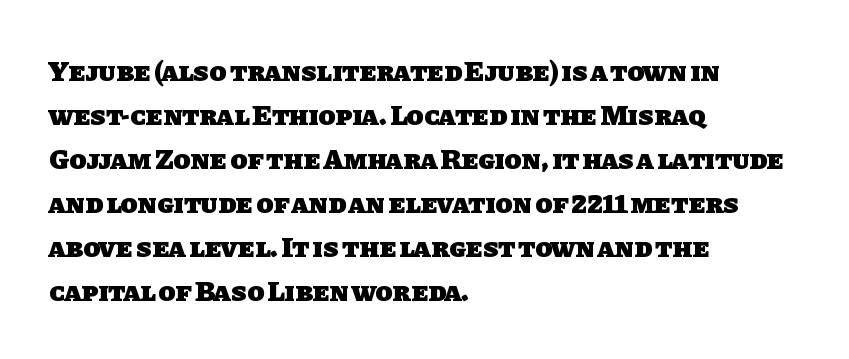
{"serif": "no", "bold": "yes", "weight": "heavy", "width": "normal", "stroke_contrast": "low", "x_height": "large", "monospaced": "no", "underline": "no", "align": "left", "line_spacing": "normal", "line_spacing_ratio": 1.57, "letter_spacing": "normal", "letter_spacing_em": 0.0, "glyph_px": 28}
